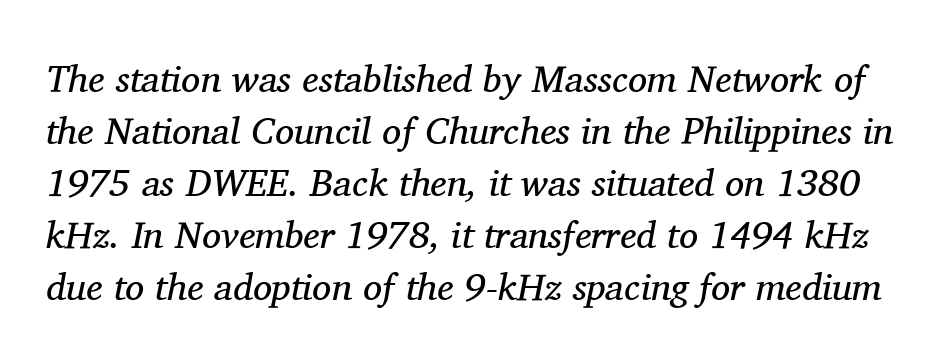
{"serif": "yes", "italic": "yes", "lean": "right", "slant_degrees": 11, "bold": "no", "weight": "regular", "width": "normal", "stroke_contrast": "medium", "x_height": "medium", "monospaced": "no", "underline": "no", "line_spacing": "normal", "line_spacing_ratio": 1.37, "letter_spacing": "normal", "letter_spacing_em": 0.0, "glyph_px": 38}
